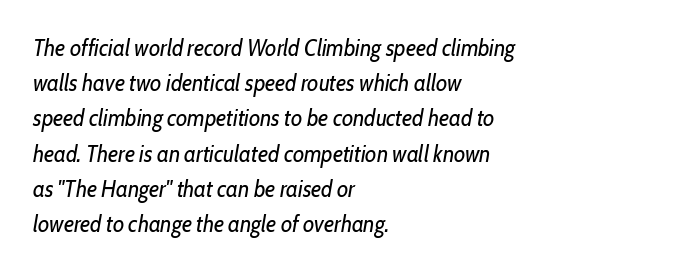
Q: Is the text bold? A: No.
Q: Is the text italic (slanted)? A: Yes, it leans right by about 10 degrees.
Q: Is the text underlined? A: No.
Q: How is the paragraph aligned? A: Left-aligned.
Q: Is the spacing between letters normal or unusually wide? A: Normal.
Q: Is the spacing between lines tight, normal or loose? A: Normal.
